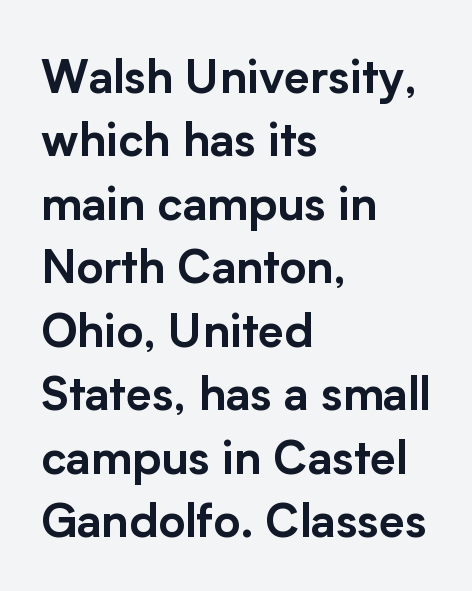
Q: Is the text italic (slanted)? A: No, it is upright.
Q: Is the typeface a serif or a sans-serif typeface? A: Sans-serif.
Q: Is the text underlined? A: No.
Q: How is the paragraph aligned? A: Left-aligned.
Q: Is the spacing between letters normal or unusually wide? A: Normal.
Q: Is the spacing between lines tight, normal or loose? A: Normal.
Q: Width (condensed, normal, or wide)? A: Normal.
Q: Stroke contrast? A: Low.
Q: x-height? A: Medium.
Q: Monospaced? A: No.
